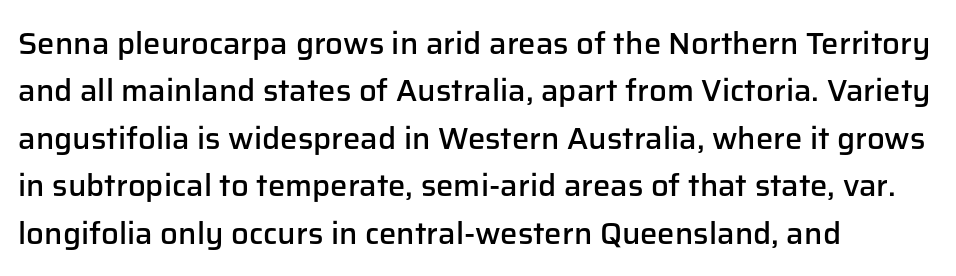
The image shows 31 px semibold sans-serif type, upright; set left-aligned, normal line spacing (1.53x), normal letter spacing, not underlined; low stroke contrast and a medium x-height.
